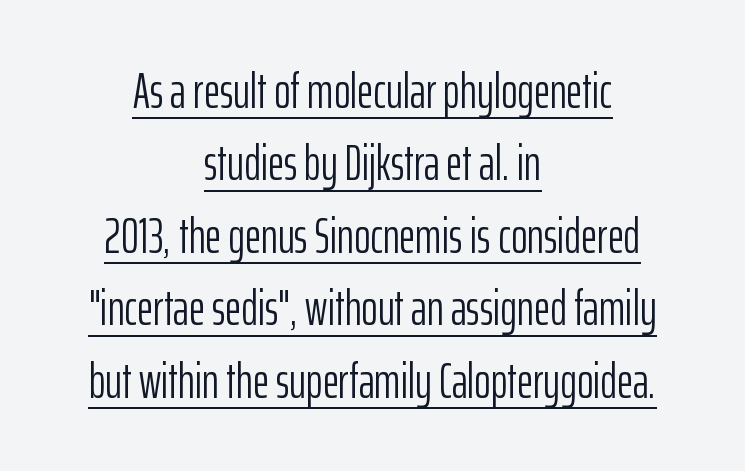
Q: Is the text bold? A: No.
Q: Is the text italic (slanted)? A: No, it is upright.
Q: Is the typeface a serif or a sans-serif typeface? A: Sans-serif.
Q: Is the text underlined? A: Yes.
Q: How is the paragraph aligned? A: Centered.
Q: Is the spacing between letters normal or unusually wide? A: Normal.
Q: Is the spacing between lines tight, normal or loose? A: Normal.
Q: Width (condensed, normal, or wide)? A: Condensed.
Q: Stroke contrast? A: Low.
Q: x-height? A: Medium.
Q: Monospaced? A: No.
